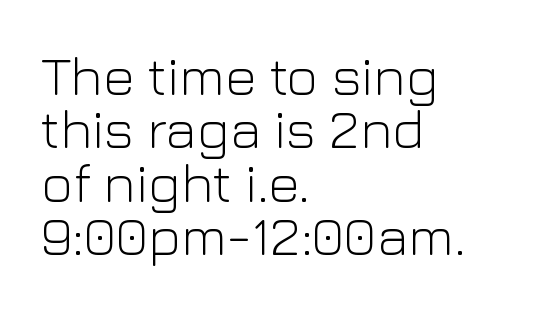
Q: Is the text bold? A: No.
Q: Is the text italic (slanted)? A: No, it is upright.
Q: Is the typeface a serif or a sans-serif typeface? A: Sans-serif.
Q: Is the text underlined? A: No.
Q: How is the paragraph aligned? A: Left-aligned.
Q: Is the spacing between letters normal or unusually wide? A: Normal.
Q: Is the spacing between lines tight, normal or loose? A: Tight.
Q: Width (condensed, normal, or wide)? A: Normal.
Q: Stroke contrast? A: Low.
Q: x-height? A: Medium.
Q: Monospaced? A: No.
